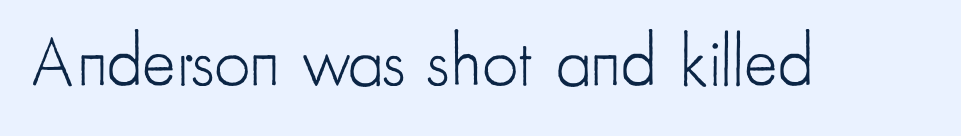
{"serif": "no", "italic": "no", "bold": "no", "weight": "light", "width": "condensed", "stroke_contrast": "low", "x_height": "small", "monospaced": "no", "underline": "no", "letter_spacing": "normal", "letter_spacing_em": 0.0, "glyph_px": 71}
